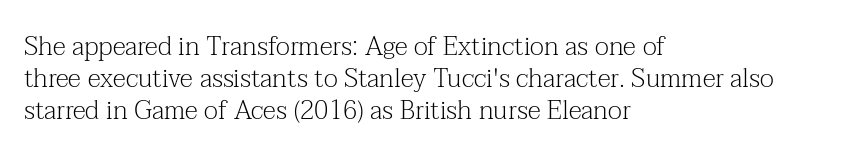
Q: Is the text bold? A: No.
Q: Is the text italic (slanted)? A: No, it is upright.
Q: Is the text underlined? A: No.
Q: How is the paragraph aligned? A: Left-aligned.
Q: Is the spacing between letters normal or unusually wide? A: Normal.
